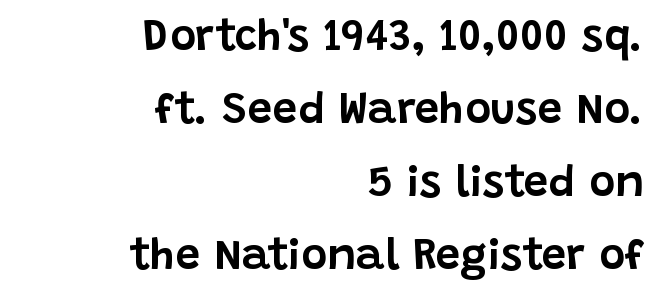
Tracking value appears to be zero — textbook default spacing. Quick note: interline space is typical. The compositor pushed each line to the right boundary. You can tell from the bare stems that sans-serif type was used. In terms of posture, this sample is upright. Think of a printed novel: that variable character pitch is what you see here.
